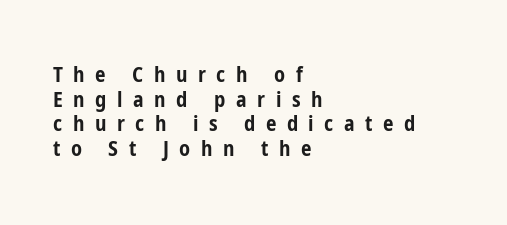
The image shows 21 px bold type, upright; set left-aligned, line spacing 1.17x, unusually wide letter spacing (+0.5 em), not underlined.
